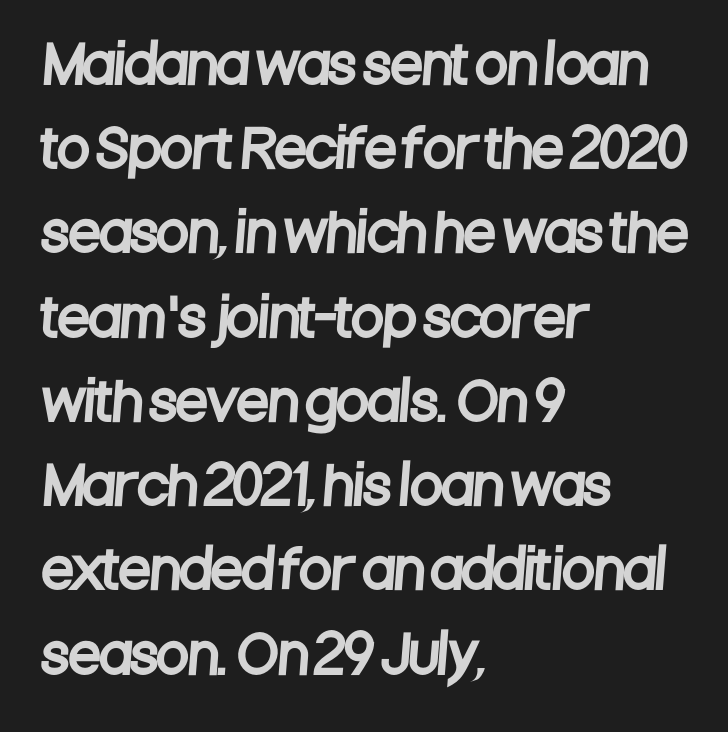
The image shows 52 px condensed sans-serif type; set left-aligned, normal line spacing (1.62x), normal letter spacing, not underlined; low stroke contrast and a large x-height.
